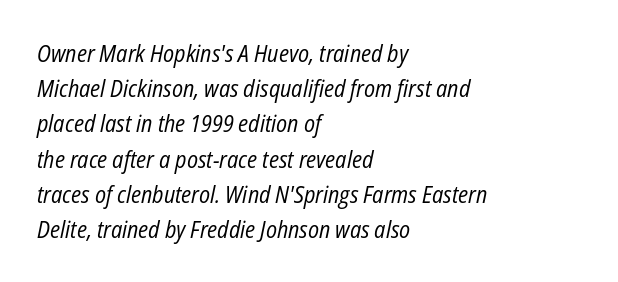
Stems here are at most as thick as an everyday book face. Evenly set lines give the paragraph a standard silhouette. The text block is weighted toward the left margin, trailing off unevenly rightward. The space beneath each line is pristine and unruled. The axis of the letterforms is tilted away from vertical.
